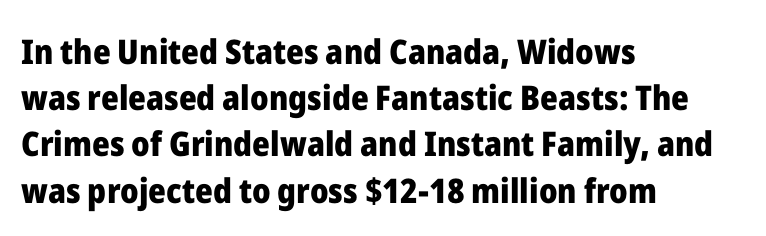
Each letter keeps its own natural width here, so spacing adapts to shape. Students, this is bold: see how much ink each stroke carries. The passage shown is typeset with a sans-serif family. The setting favours the left margin, as ordinary paragraphs usually do. Nope, not italic — everything's standing straight. The specimen omits any rule beneath the text block's lines.
